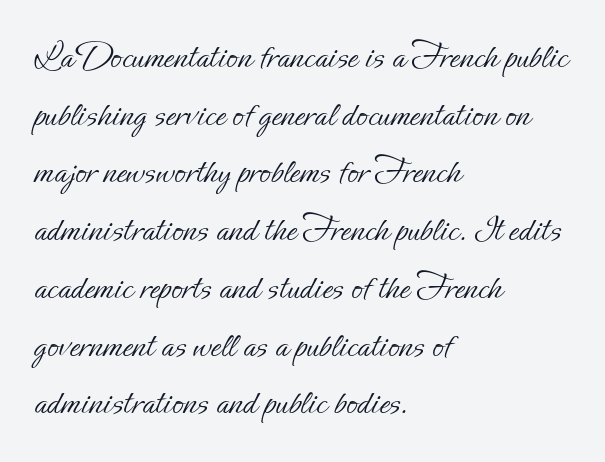
Q: Is the text bold? A: No.
Q: Is the text italic (slanted)? A: Yes.
Q: Is the text underlined? A: No.
Q: How is the paragraph aligned? A: Left-aligned.
Q: Is the spacing between letters normal or unusually wide? A: Normal.
Q: Is the spacing between lines tight, normal or loose? A: Normal.
Q: Width (condensed, normal, or wide)? A: Normal.
Q: Stroke contrast? A: Low.
Q: x-height? A: Small.
Q: Monospaced? A: No.
